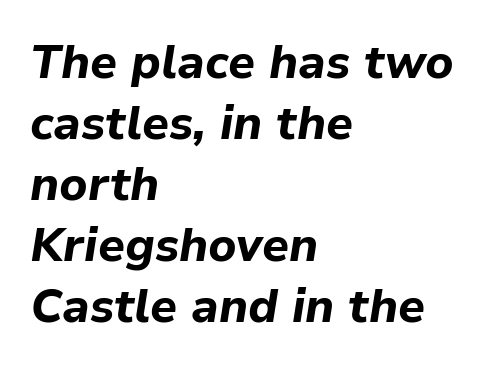
The image shows 47 px bold type, italic (leaning right); set left-aligned, normal line spacing (1.3x), normal letter spacing, not underlined; low stroke contrast and a medium x-height.
